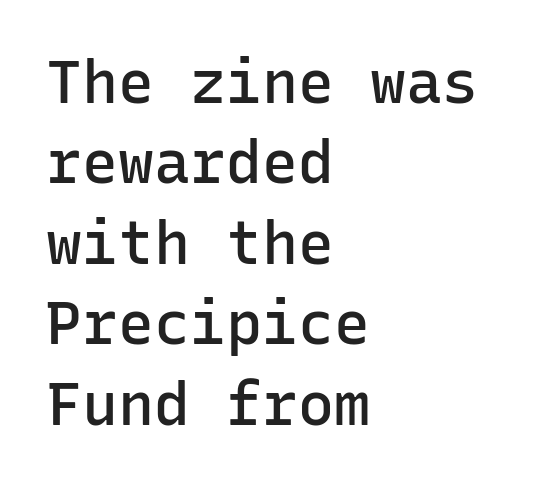
The image shows 60 px semibold sans-serif type, upright, monospaced; set left-aligned, normal line spacing (1.34x), normal letter spacing, not underlined; low stroke contrast and a medium x-height.
